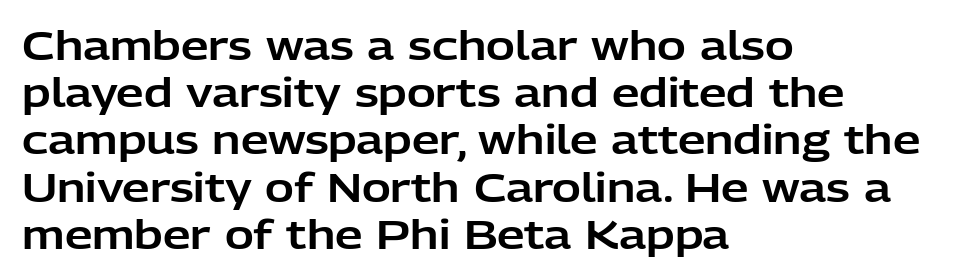
{"serif": "no", "italic": "no", "width": "normal", "stroke_contrast": "low", "x_height": "medium", "monospaced": "no", "underline": "no", "align": "left", "line_spacing_ratio": 1.21, "letter_spacing": "normal", "letter_spacing_em": 0.0, "glyph_px": 39}
